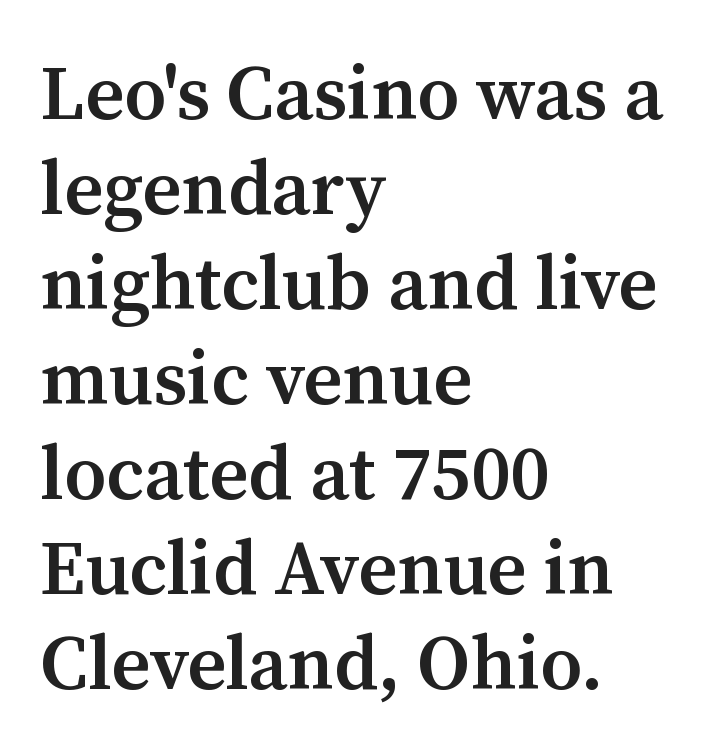
The image shows 76 px semibold serif type, upright; set left-aligned, normal line spacing (1.25x), normal letter spacing, not underlined; medium stroke contrast and a medium x-height.
